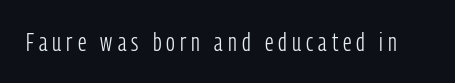
Nothing heavy about these letters — not bold at all. Students, note that the glyphs here are deliberately spaced far apart. The space directly below the letters is spotless. Rendered with straight, roman letterforms.
